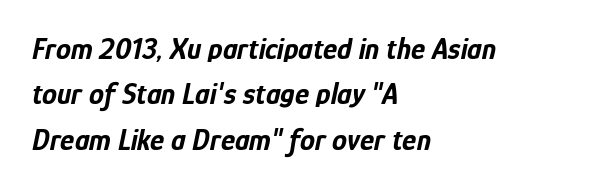
Q: Is the text bold? A: Yes.
Q: Is the text italic (slanted)? A: Yes, it leans right by about 12 degrees.
Q: Is the text underlined? A: No.
Q: How is the paragraph aligned? A: Left-aligned.
Q: Is the spacing between letters normal or unusually wide? A: Normal.
Q: Is the spacing between lines tight, normal or loose? A: Normal.
Q: Width (condensed, normal, or wide)? A: Condensed.
Q: Stroke contrast? A: Low.
Q: x-height? A: Medium.
Q: Monospaced? A: No.
